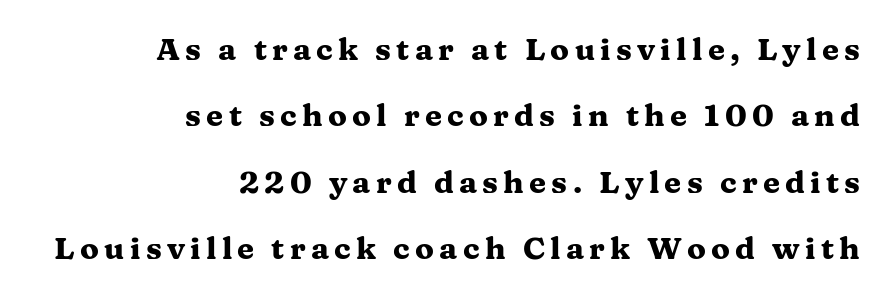
The image shows 31 px heavy, wide serif type, upright; set right-aligned, loose line spacing (2.14x), not underlined; medium stroke contrast and a medium x-height.
